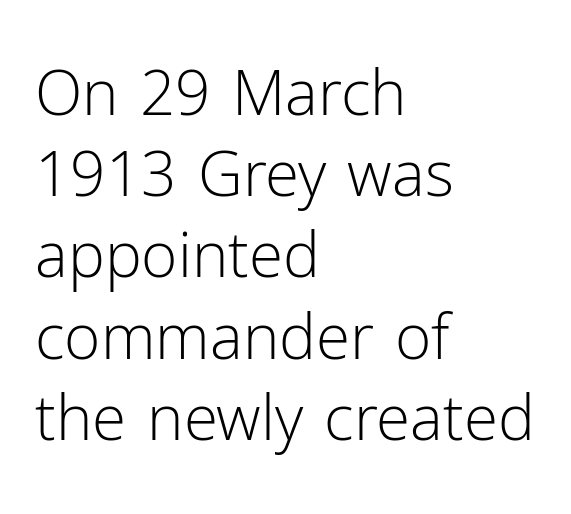
Beneath every word, the page is bare. These lines are rendered in a variable-pitch font. In terms of posture, this sample is upright. The letters sit at their default tracking, neither squeezed nor spread. Weight: in the light-to-regular range. Casual observation: everything's shoved over to the left.
